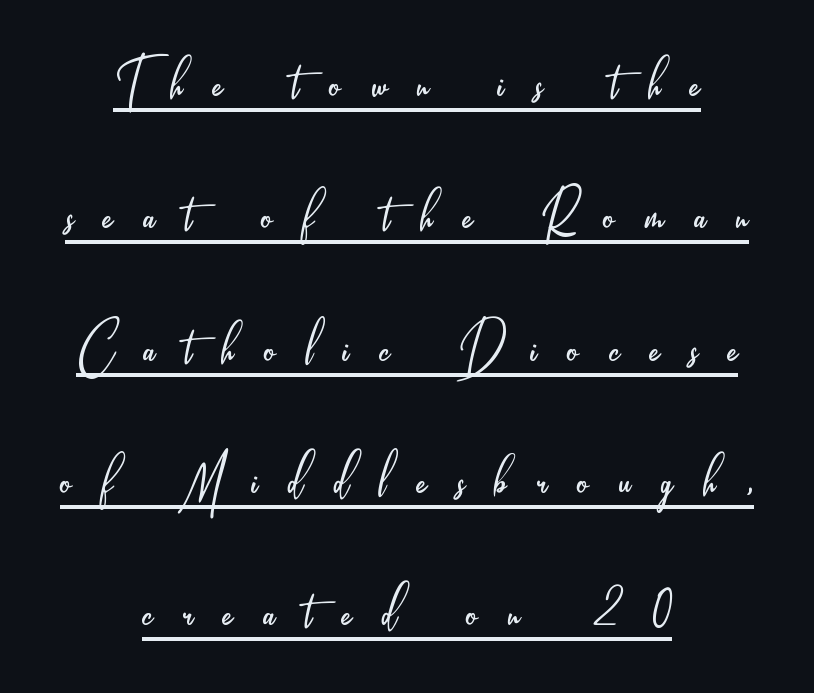
Compared with typical body copy, the letter spacing here is much looser. The passage shown is typed in a proportional face where columns would drift. This reads as an unemphasized weight, regular at the heaviest. The text was rendered using a sans face with plain stroke endings. In designer terms, the underline attribute is active on this setting.
